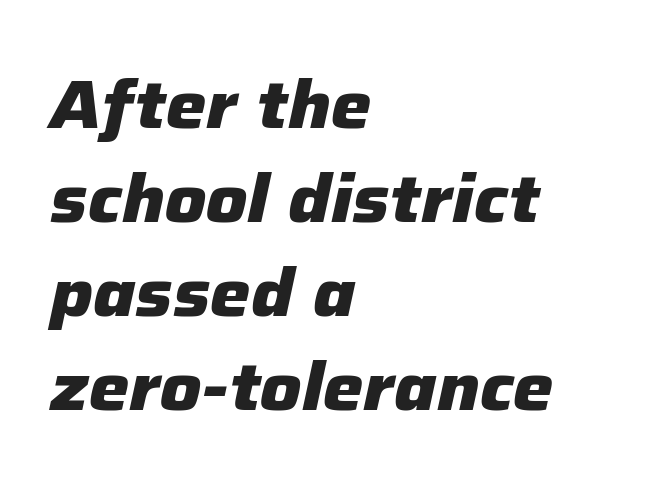
{"italic": "yes", "lean": "right", "slant_degrees": 12, "bold": "yes", "weight": "heavy", "width": "normal", "stroke_contrast": "low", "x_height": "medium", "monospaced": "no", "underline": "no", "align": "left", "line_spacing": "normal", "line_spacing_ratio": 1.38, "letter_spacing": "normal", "letter_spacing_em": 0.0, "glyph_px": 68}
